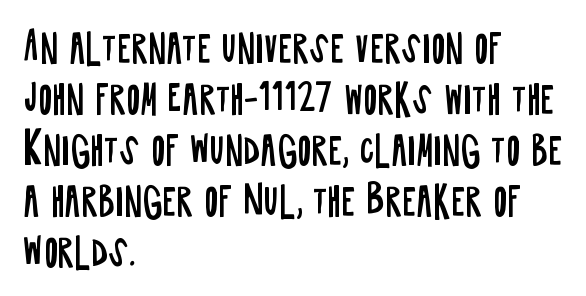
{"serif": "no", "italic": "no", "bold": "no", "weight": "regular", "width": "condensed", "stroke_contrast": "low", "x_height": "large", "monospaced": "no", "underline": "no", "align": "left", "line_spacing": "normal", "line_spacing_ratio": 1.38, "letter_spacing": "normal", "letter_spacing_em": 0.0, "glyph_px": 37}
